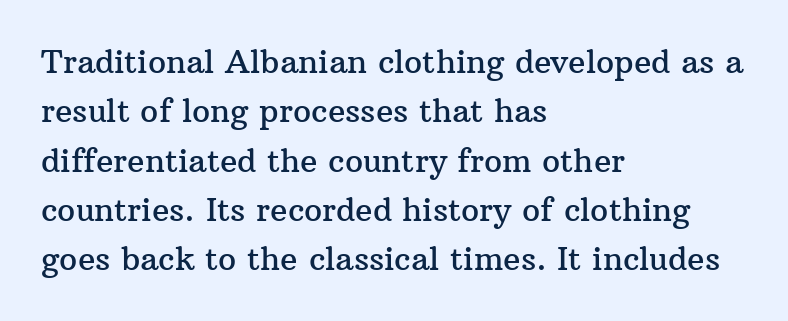
Q: Is the text italic (slanted)? A: No, it is upright.
Q: Is the typeface a serif or a sans-serif typeface? A: Serif.
Q: Is the text underlined? A: No.
Q: How is the paragraph aligned? A: Left-aligned.
Q: Is the spacing between letters normal or unusually wide? A: Normal.
Q: Is the spacing between lines tight, normal or loose? A: Normal.
Q: Width (condensed, normal, or wide)? A: Normal.
Q: Stroke contrast? A: Medium.
Q: x-height? A: Medium.
Q: Monospaced? A: No.
